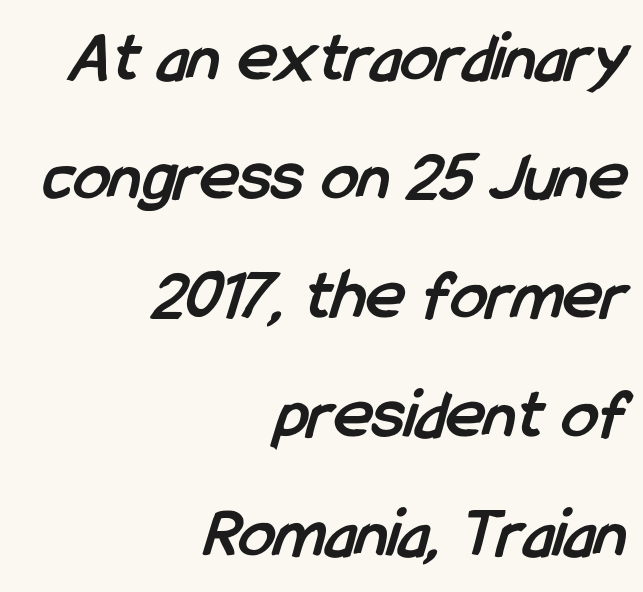
The image shows 73 px semibold, condensed sans-serif type; set right-aligned, normal line spacing (1.63x), normal letter spacing, not underlined; low stroke contrast and a medium x-height.
